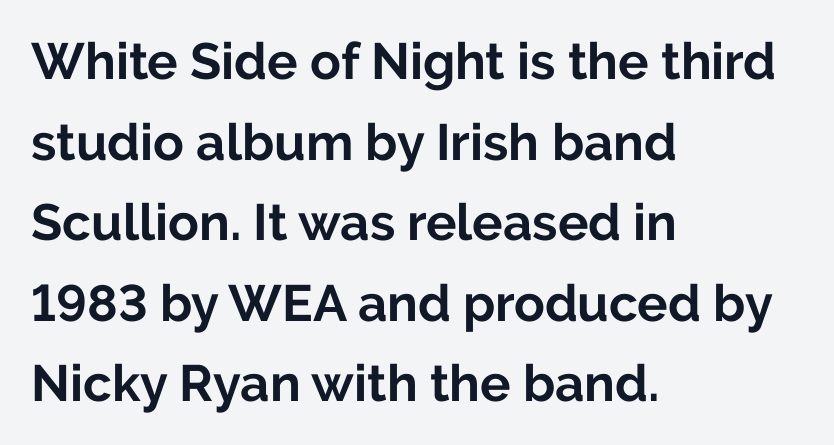
{"serif": "no", "italic": "no", "bold": "yes", "weight": "bold", "width": "normal", "stroke_contrast": "low", "x_height": "medium", "monospaced": "no", "underline": "no", "align": "left", "line_spacing": "normal", "line_spacing_ratio": 1.58, "letter_spacing": "normal", "letter_spacing_em": 0.0, "glyph_px": 51}
